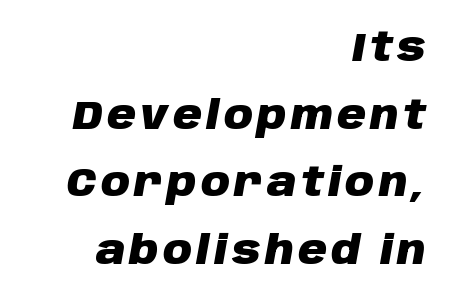
The image shows 40 px heavy type, italic (leaning right); set right-aligned, normal line spacing (1.69x), not underlined; low stroke contrast and a large x-height.
